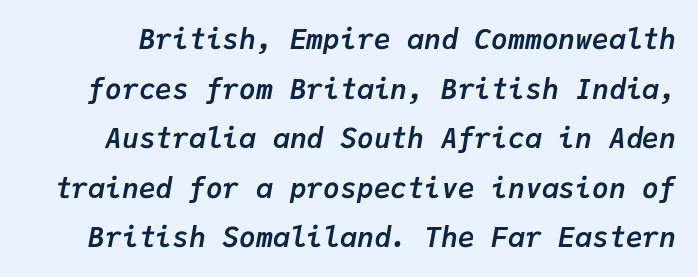
Students, note that the glyphs here touch the page at normal intervals. Think of a typewriter: that constant character pitch is what you see here. Stroke thickness is high; the sample reads as a true bold. The text carries the slant typical of an italic or oblique font. Underline: absent.
